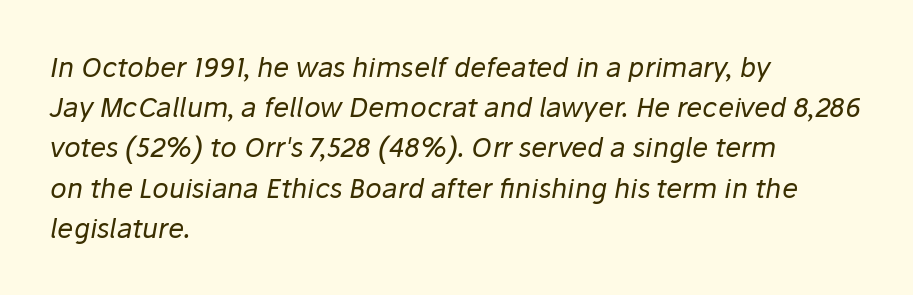
Layout note: lines flush left. Is the type heavy? It reads as light-to-regular instead. The glyphs are unaccompanied by any horizontal stroke below them. Nobody touched the tracking dial on this one. Observe the lean: these are italic letterforms. Students, observe: this is what conventionally led text looks like.
